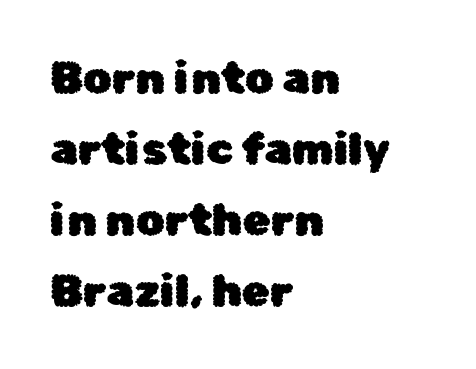
The image shows 45 px sans-serif type, upright; set left-aligned, normal line spacing (1.58x), normal letter spacing, not underlined; low stroke contrast and a medium x-height.
